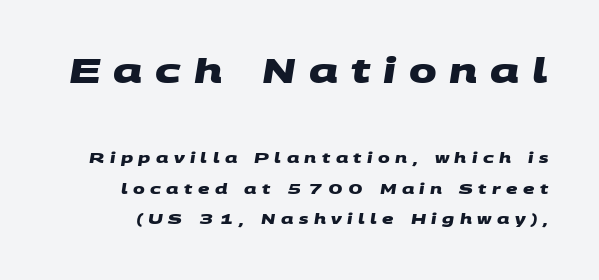
The image shows 33 px heavy, wide sans-serif type; set loose line spacing (2.18x), unusually wide letter spacing (+0.39 em), not underlined; the first (top) block is 2.36x larger; medium stroke contrast and a large x-height.
